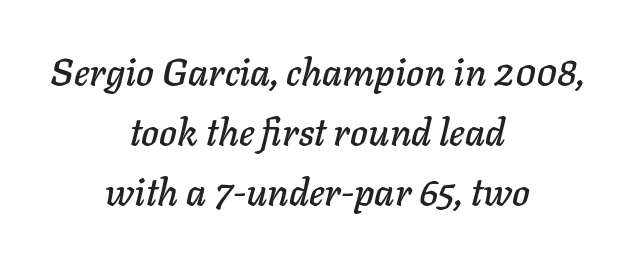
The image shows 38 px text type, italic (leaning right); set centered, normal line spacing (1.58x), normal letter spacing, not underlined; low stroke contrast and a medium x-height.
